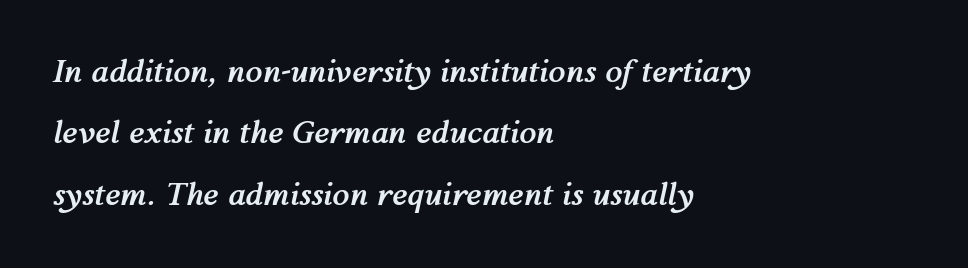
The image shows 31 px semibold type, italic (leaning right); set left-aligned, loose line spacing (1.98x), normal letter spacing, not underlined; medium stroke contrast and a medium x-height.
